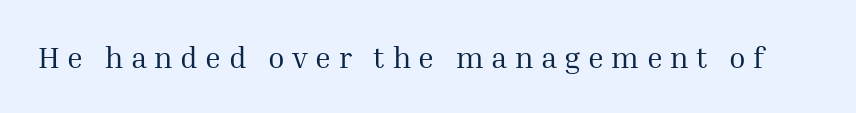
Q: Is the text bold? A: No.
Q: Is the text italic (slanted)? A: No, it is upright.
Q: Is the typeface a serif or a sans-serif typeface? A: Serif.
Q: Is the text underlined? A: No.
Q: Is the spacing between letters normal or unusually wide? A: Unusually wide.
Q: Width (condensed, normal, or wide)? A: Normal.
Q: Stroke contrast? A: Medium.
Q: x-height? A: Medium.
Q: Monospaced? A: No.
